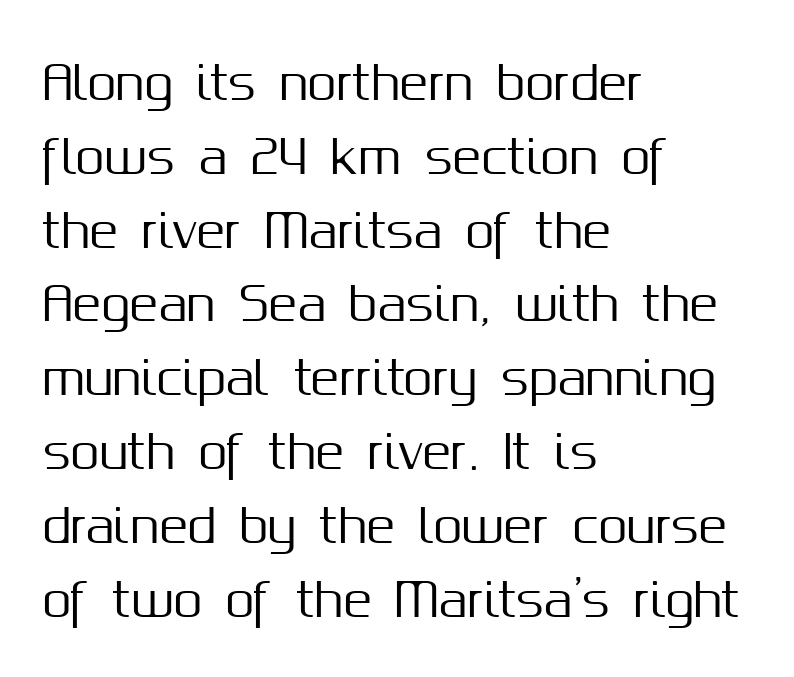
Q: Is the text italic (slanted)? A: No, it is upright.
Q: Is the typeface a serif or a sans-serif typeface? A: Sans-serif.
Q: Is the text underlined? A: No.
Q: How is the paragraph aligned? A: Left-aligned.
Q: Is the spacing between letters normal or unusually wide? A: Normal.
Q: Is the spacing between lines tight, normal or loose? A: Normal.
Q: Width (condensed, normal, or wide)? A: Normal.
Q: Stroke contrast? A: Medium.
Q: x-height? A: Medium.
Q: Monospaced? A: No.
